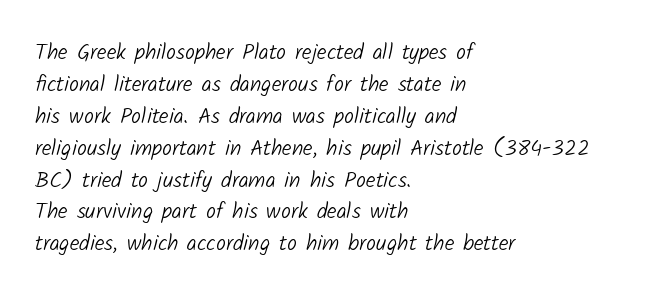
Q: Is the text bold? A: No.
Q: Is the text underlined? A: No.
Q: How is the paragraph aligned? A: Left-aligned.
Q: Is the spacing between letters normal or unusually wide? A: Normal.
Q: Is the spacing between lines tight, normal or loose? A: Normal.
